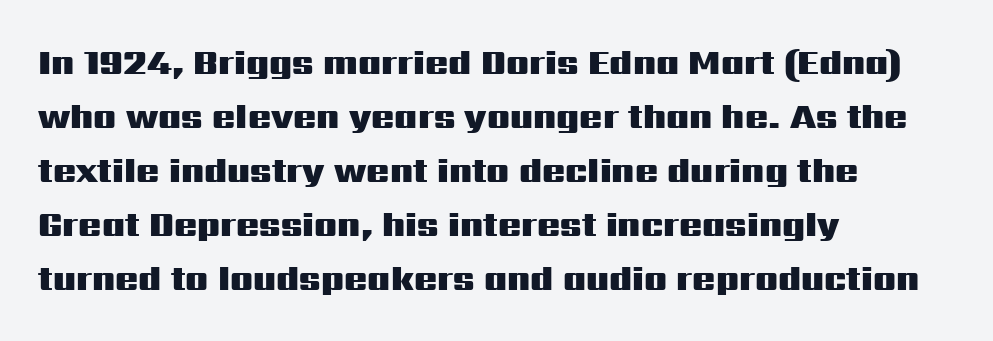
{"serif": "no", "italic": "no", "bold": "yes", "weight": "heavy", "width": "wide", "stroke_contrast": "medium", "x_height": "medium", "monospaced": "no", "underline": "no", "align": "left", "line_spacing": "normal", "line_spacing_ratio": 1.59, "letter_spacing": "normal", "letter_spacing_em": 0.0, "glyph_px": 34}
